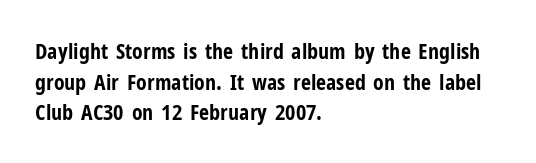
Q: Is the text bold? A: Yes.
Q: Is the text italic (slanted)? A: No, it is upright.
Q: Is the text underlined? A: No.
Q: How is the paragraph aligned? A: Left-aligned.
Q: Is the spacing between letters normal or unusually wide? A: Normal.
Q: Is the spacing between lines tight, normal or loose? A: Normal.
